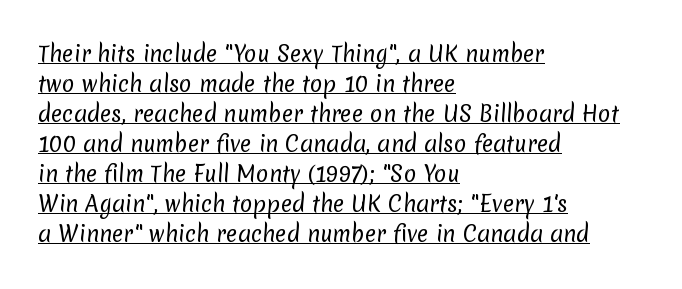
The image shows 21 px text type; set left-aligned, normal line spacing (1.43x), normal letter spacing, underlined.
